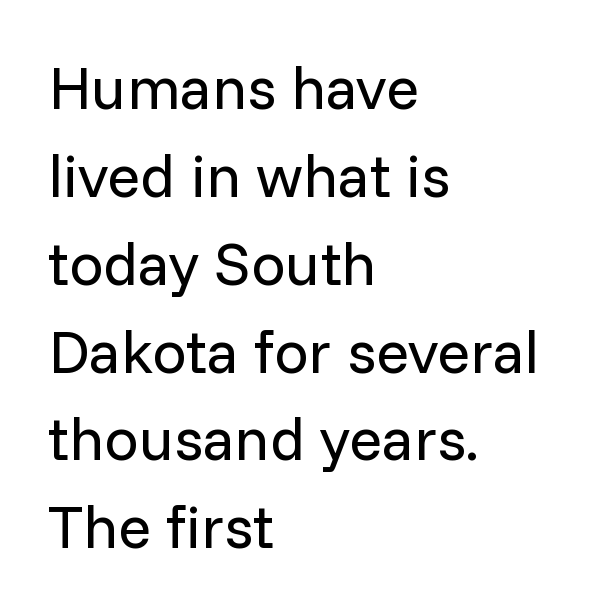
The image shows 61 px regular-weight sans-serif type, upright; set left-aligned, normal line spacing (1.44x), normal letter spacing, not underlined; low stroke contrast and a medium x-height.
